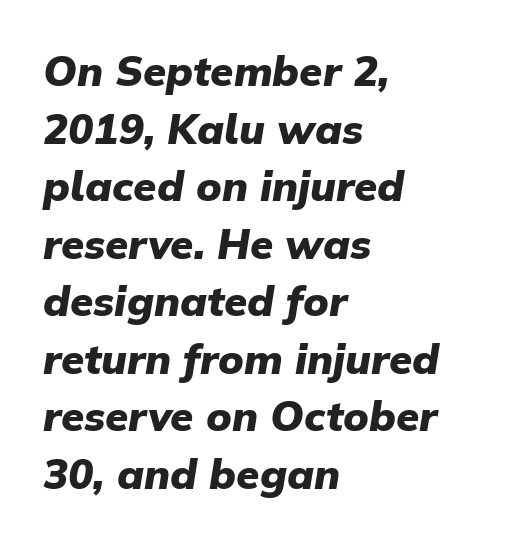
The image shows 42 px heavy type, italic (leaning right); set left-aligned, normal line spacing (1.37x), normal letter spacing, not underlined; low stroke contrast and a medium x-height.
